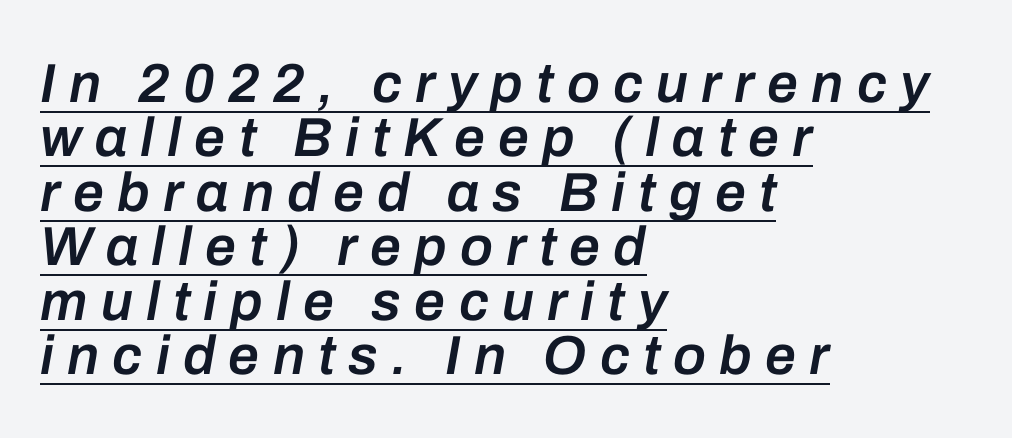
{"italic": "yes", "lean": "right", "slant_degrees": 10, "bold": "semi", "weight": "semibold", "width": "normal", "stroke_contrast": "low", "x_height": "medium", "monospaced": "no", "underline": "yes", "align": "left", "line_spacing": "tight", "line_spacing_ratio": 0.99, "letter_spacing": "wide", "letter_spacing_em": 0.24, "glyph_px": 55}
